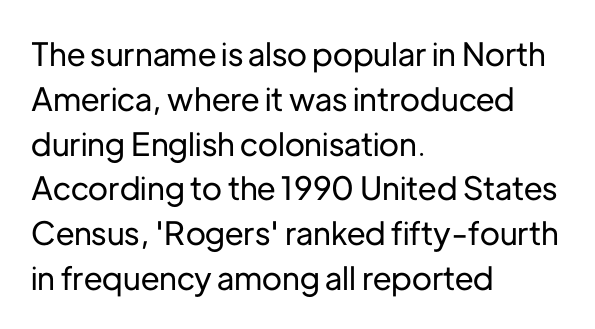
{"serif": "no", "italic": "no", "width": "normal", "stroke_contrast": "low", "x_height": "medium", "monospaced": "no", "underline": "no", "align": "left", "line_spacing": "normal", "line_spacing_ratio": 1.4, "letter_spacing": "normal", "letter_spacing_em": 0.0, "glyph_px": 32}
